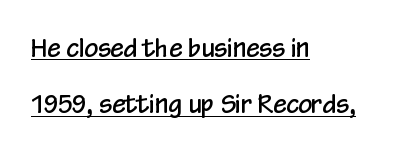
Q: Is the text italic (slanted)? A: No, it is upright.
Q: Is the text underlined? A: Yes.
Q: How is the paragraph aligned? A: Left-aligned.
Q: Is the spacing between letters normal or unusually wide? A: Normal.
Q: Is the spacing between lines tight, normal or loose? A: Loose.
